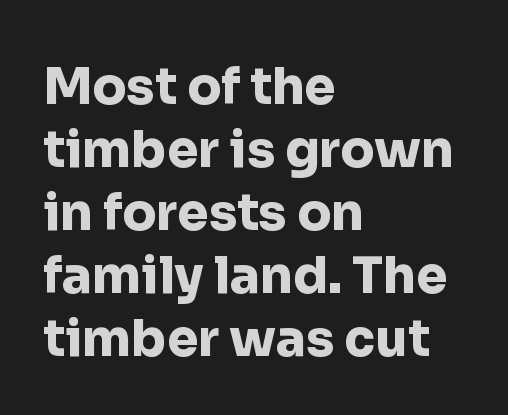
Visually the block forms a straight wall on the left and a jagged coastline on the right. Character widths vary here, with narrow letters taking less room than wide ones. The strokes are fattened all the way to bold. Honestly, there is no underline to notice here at all. This sample uses plain, unmodified letter spacing. The passage shown stacks its lines at a standard gap.
